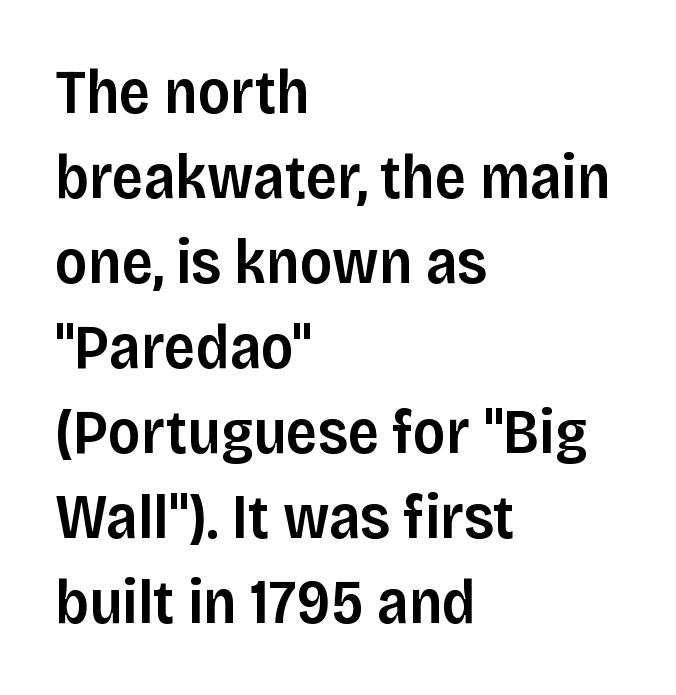
Q: Is the text bold? A: Semi-bold.
Q: Is the text italic (slanted)? A: No, it is upright.
Q: Is the typeface a serif or a sans-serif typeface? A: Sans-serif.
Q: Is the text underlined? A: No.
Q: How is the paragraph aligned? A: Left-aligned.
Q: Is the spacing between letters normal or unusually wide? A: Normal.
Q: Is the spacing between lines tight, normal or loose? A: Normal.
Q: Width (condensed, normal, or wide)? A: Normal.
Q: Stroke contrast? A: Low.
Q: x-height? A: Large.
Q: Monospaced? A: No.
